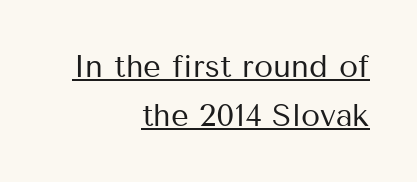
What stands out about the letter spacing? Nothing — it is the standard amount. No feet cap the strokes, marking this as sans-serif type. This sample has the flowing, uneven cadence of proportional lettering. Bold? No — there's no thickening of the strokes.
